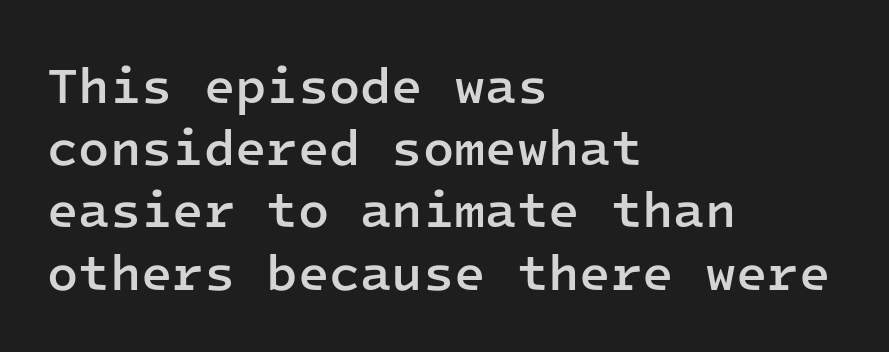
In terms of letterspacing, this is plain default setting. Is the type bold? Partly — it's a semibold, heavier than regular but not fully bold. This rendering employs a face without finishing strokes, i.e., a sans-serif. These lines were composed using upright roman letters.
